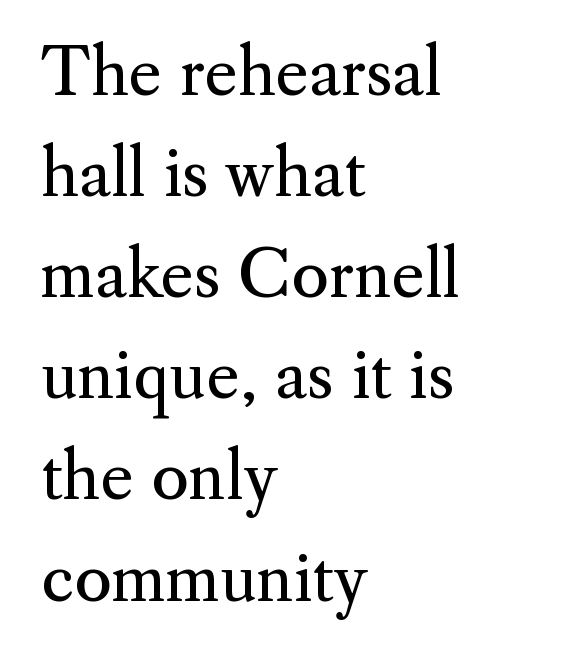
{"serif": "yes", "italic": "no", "bold": "no", "weight": "regular", "width": "normal", "stroke_contrast": "medium", "x_height": "small", "monospaced": "no", "underline": "no", "align": "left", "line_spacing": "normal", "line_spacing_ratio": 1.58, "letter_spacing": "normal", "letter_spacing_em": 0.0, "glyph_px": 64}
